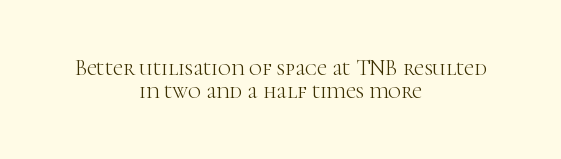
{"italic": "no", "bold": "no", "underline": "no", "align": "center", "line_spacing": "tight", "line_spacing_ratio": 1.03, "letter_spacing": "normal", "letter_spacing_em": 0.0, "glyph_px": 22}
